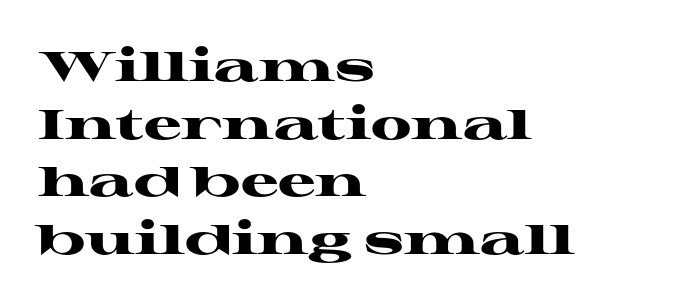
This sample keeps an unexceptional amount of space between lines. Lines of text with bare space underneath. The letters carry serifs — small finishing strokes at the ends of their stems. Line beginnings align vertically; line endings do not. As a designer I'd log this as weight 700, bold. This is the regular roman posture of the typeface.
